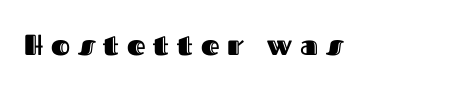
The image shows 29 px text type, upright; set unusually wide letter spacing (+0.27 em), not underlined; a medium x-height.
